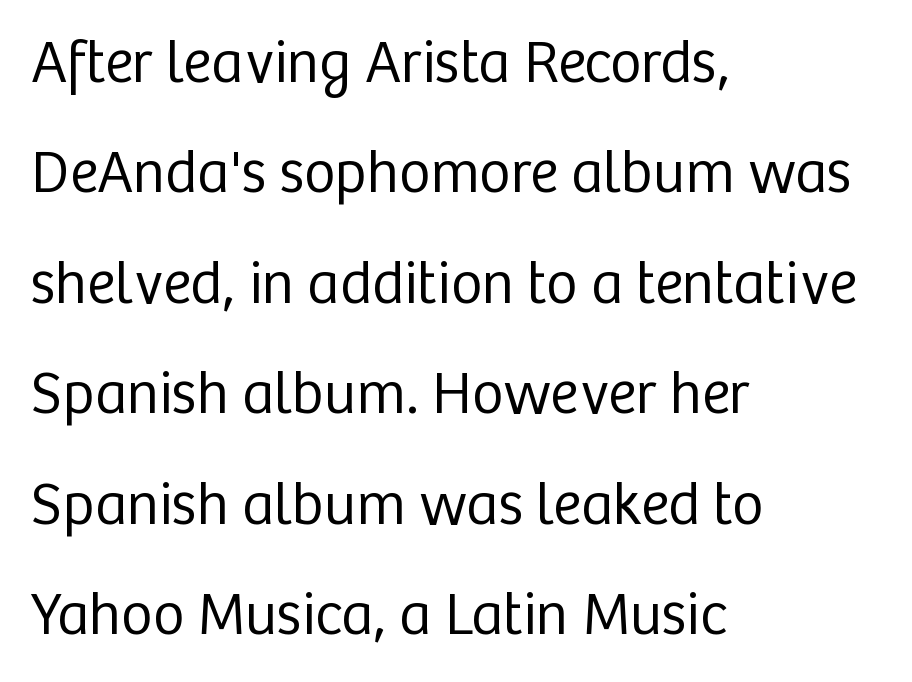
{"serif": "no", "italic": "no", "bold": "no", "weight": "regular", "width": "normal", "stroke_contrast": "low", "x_height": "medium", "monospaced": "no", "underline": "no", "align": "left", "line_spacing_ratio": 1.84, "letter_spacing": "normal", "letter_spacing_em": 0.0, "glyph_px": 60}
